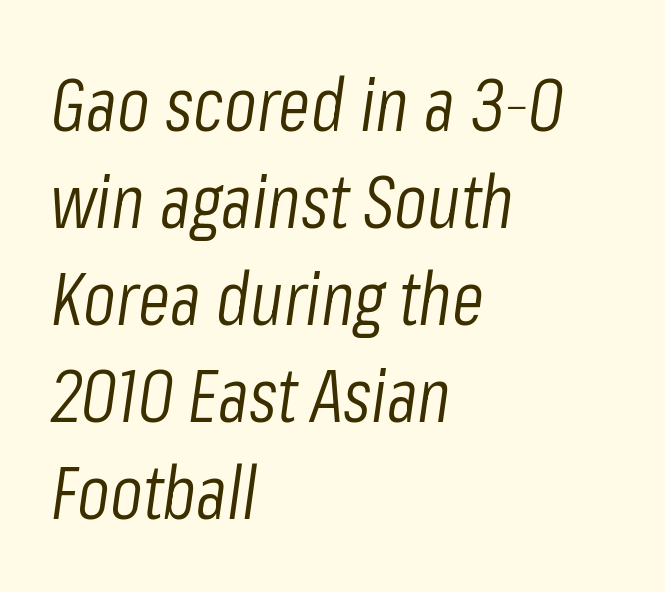
This sample has the flowing, uneven cadence of proportional lettering. The foot of each line stays bare and open. The characters are drawn with everyday or finer stroke widths. This sample keeps an unexceptional amount of space between lines.
